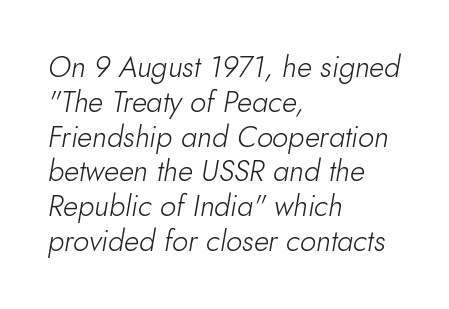
The image shows 29 px light type, italic (leaning right); set left-aligned, line spacing 1.2x, normal letter spacing, not underlined; low stroke contrast and a small x-height.
